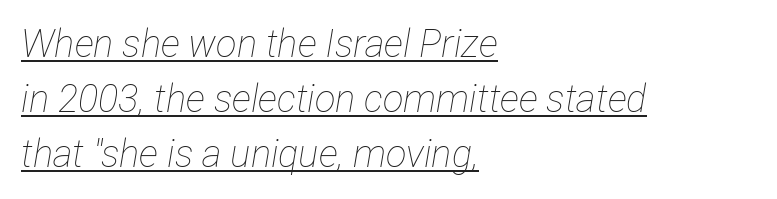
{"italic": "yes", "lean": "right", "slant_degrees": 12, "bold": "no", "weight": "thin", "width": "condensed", "stroke_contrast": "low", "x_height": "medium", "monospaced": "no", "underline": "yes", "align": "left", "line_spacing": "normal", "line_spacing_ratio": 1.45, "letter_spacing": "normal", "letter_spacing_em": 0.0, "glyph_px": 38}
